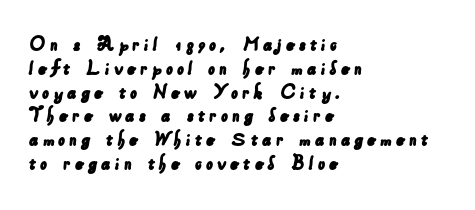
The image shows 22 px text type; set left-aligned, tight line spacing (1.08x), not underlined.
